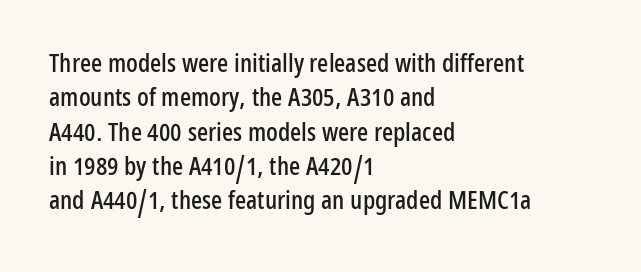
Q: Is the text italic (slanted)? A: No, it is upright.
Q: Is the text underlined? A: No.
Q: How is the paragraph aligned? A: Left-aligned.
Q: Is the spacing between letters normal or unusually wide? A: Normal.
Q: Is the spacing between lines tight, normal or loose? A: Normal.
